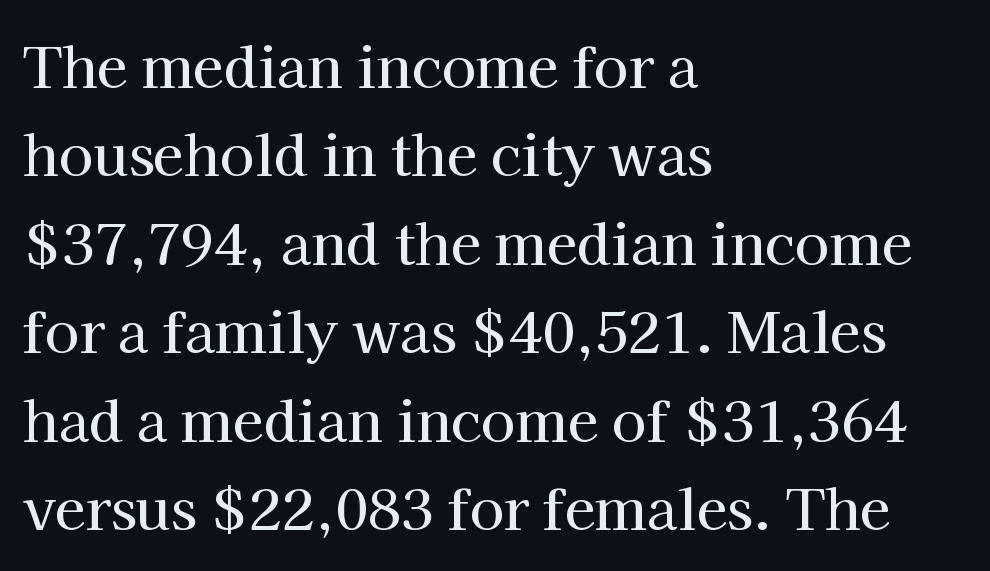
The image shows 56 px serif type, upright; set left-aligned, normal line spacing (1.58x), normal letter spacing, not underlined; high stroke contrast and a medium x-height.
